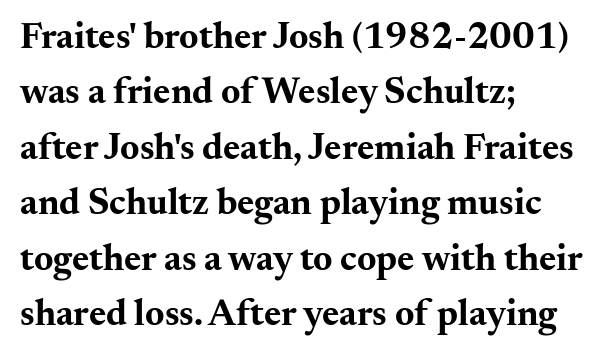
When letters stand straight like this, we call the style roman or upright. The rendering uses a moderate line-height, typical for paragraphs. Clear beneath every line of the passage. Tracking value appears to be zero — textbook default spacing. These lines are set flush left with a ragged right edge.
